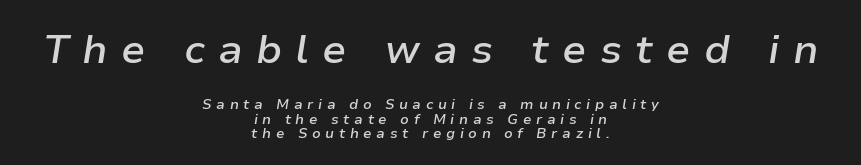
Q: Is the text bold? A: Semi-bold.
Q: Is the text italic (slanted)? A: Yes, it leans right by about 9 degrees.
Q: Is the text underlined? A: No.
Q: How is the paragraph aligned? A: Centered.
Q: Is the spacing between letters normal or unusually wide? A: Unusually wide.
Q: Is the spacing between lines tight, normal or loose? A: Tight.
Q: Which block of text is set in a larger size, the first (top) or the second (bottom)? A: The first (top) one.
Q: Width (condensed, normal, or wide)? A: Normal.
Q: Stroke contrast? A: Low.
Q: x-height? A: Medium.
Q: Monospaced? A: No.
